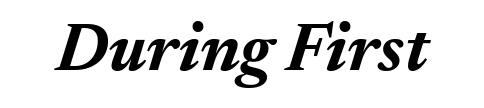
The image shows 69 px bold type, italic (leaning right); set normal letter spacing, not underlined; medium stroke contrast and a medium x-height.
